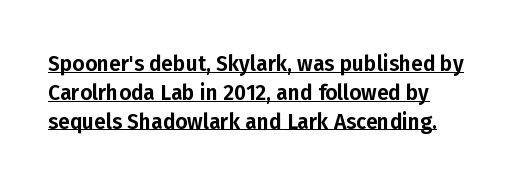
The image shows 21 px text type, upright; set left-aligned, normal line spacing (1.37x), normal letter spacing, underlined.
